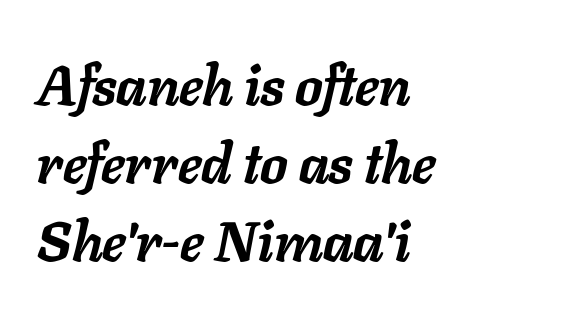
{"italic": "yes", "lean": "right", "slant_degrees": 11, "bold": "yes", "weight": "semibold", "width": "normal", "stroke_contrast": "low", "x_height": "medium", "monospaced": "no", "underline": "no", "align": "left", "line_spacing": "normal", "line_spacing_ratio": 1.42, "letter_spacing": "normal", "letter_spacing_em": 0.0, "glyph_px": 55}
